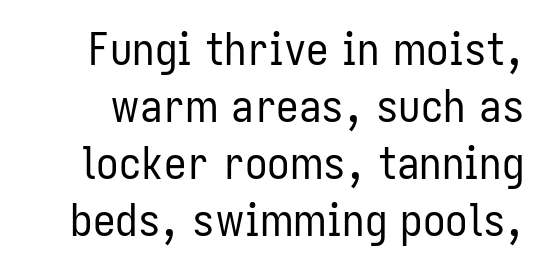
The face used here is rendered with its standard letterfit. The cut favours lightness, reaching ordinary text weight at its darkest. Type style note: lacks serifs. The space beneath each line is pristine and unruled. Line spacing here is normal.
